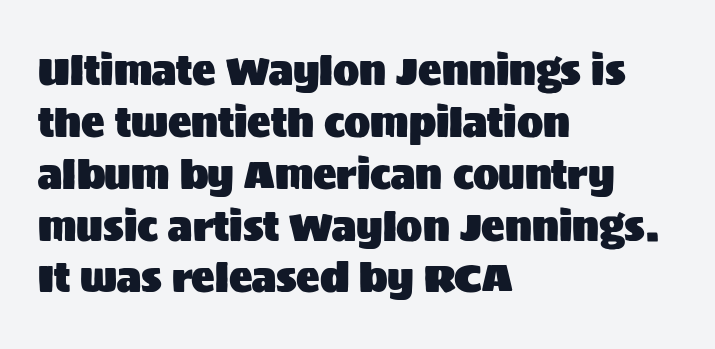
The image shows 39 px sans-serif type, upright; set left-aligned, normal line spacing (1.33x), normal letter spacing, not underlined; medium stroke contrast and a large x-height.
